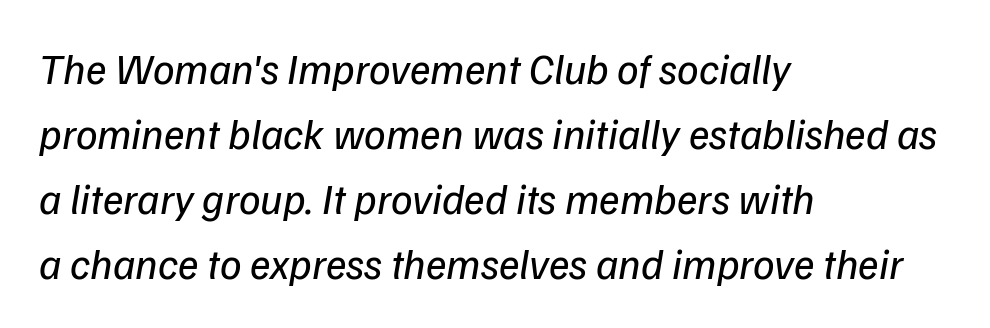
The image shows 43 px regular-weight type, italic (leaning right); set left-aligned, normal line spacing (1.51x), normal letter spacing, not underlined; low stroke contrast and a medium x-height.
